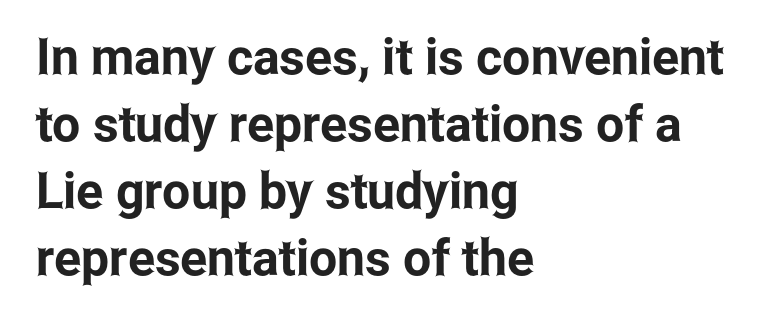
These lines are rendered in a variable-pitch font. The string is rendered with underlining switched off. There is no visible air inserted between adjacent glyphs. Interline gaps are of average width in this sample.
